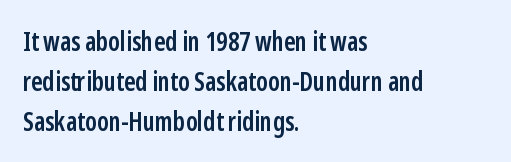
Ordinary non-slanted type is in use. Reading down the block, your eye returns to a fixed left position each line. These lines sit exactly where default settings would place them. Check the space under the baseline: it is left empty.
